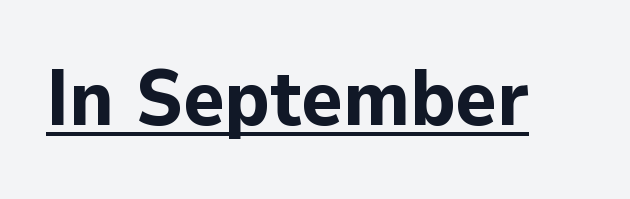
The image shows 78 px bold sans-serif type, upright; set normal letter spacing, underlined; low stroke contrast and a medium x-height.
